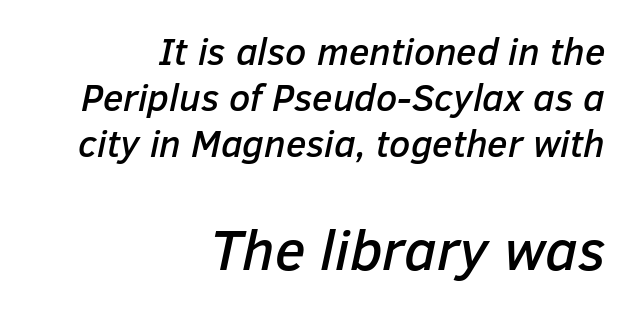
Here the designer chose a conventional face with non-uniform glyph widths. Does the bottom block carry the larger type? Yes, it does. You can tell it's italic because the verticals aren't actually vertical. The zone under the glyphs is completely vacant.
